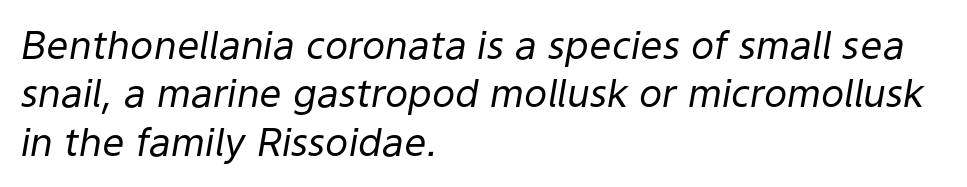
This sample has the flowing, uneven cadence of proportional lettering. One-word summary of the alignment: left. If you drew a line through each stem, it would be angled. Plain, unruled lines of type. Stroke thickness stays within the range of a standard reading face or lighter.
